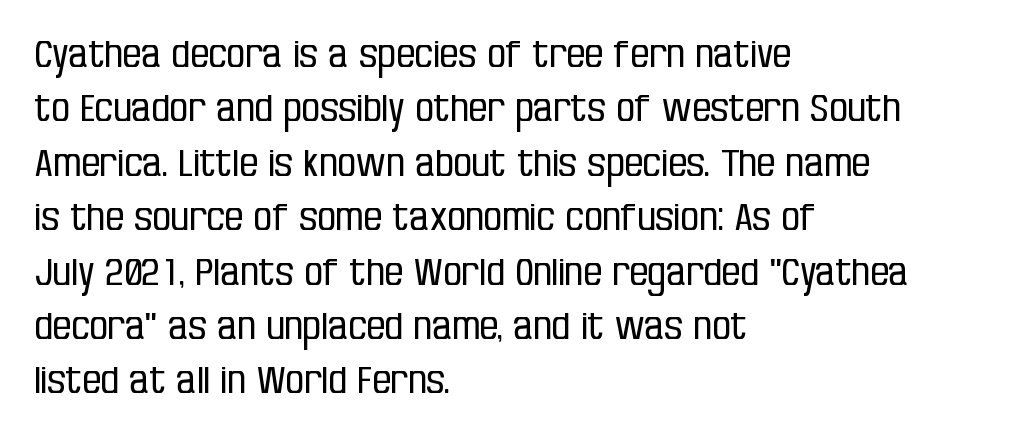
The image shows 37 px regular-weight, condensed sans-serif type, upright; set left-aligned, normal line spacing (1.47x), normal letter spacing, not underlined; low stroke contrast and a large x-height.
